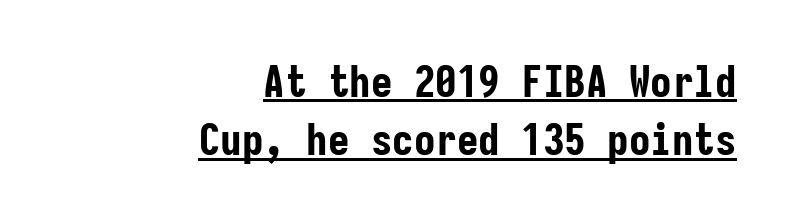
The line-height multiplier appears to be the usual default. How are the letters spaced? Ordinarily, with no added tracking. Nope, no serifs anywhere on these letters. All the whitespace from short lines collects on the left.
